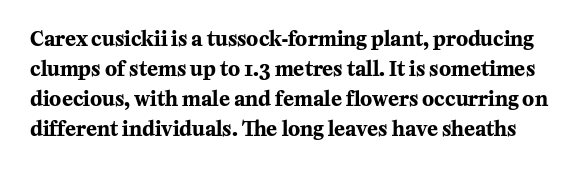
Style check: upright. Honestly, the row spacing looks completely unremarkable. Weight check: bold — yes, fully. Tracking value appears to be zero — textbook default spacing. The foot of each line stays bare and open.
